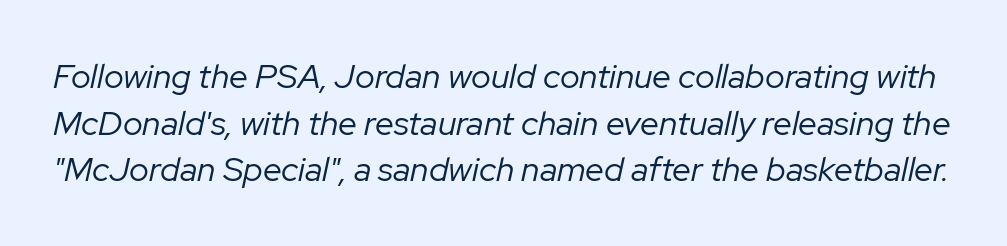
{"italic": "yes", "lean": "right", "slant_degrees": 12, "bold": "no", "weight": "regular", "width": "normal", "stroke_contrast": "low", "x_height": "medium", "monospaced": "no", "underline": "no", "line_spacing": "normal", "line_spacing_ratio": 1.37, "letter_spacing": "normal", "letter_spacing_em": 0.0, "glyph_px": 34}
